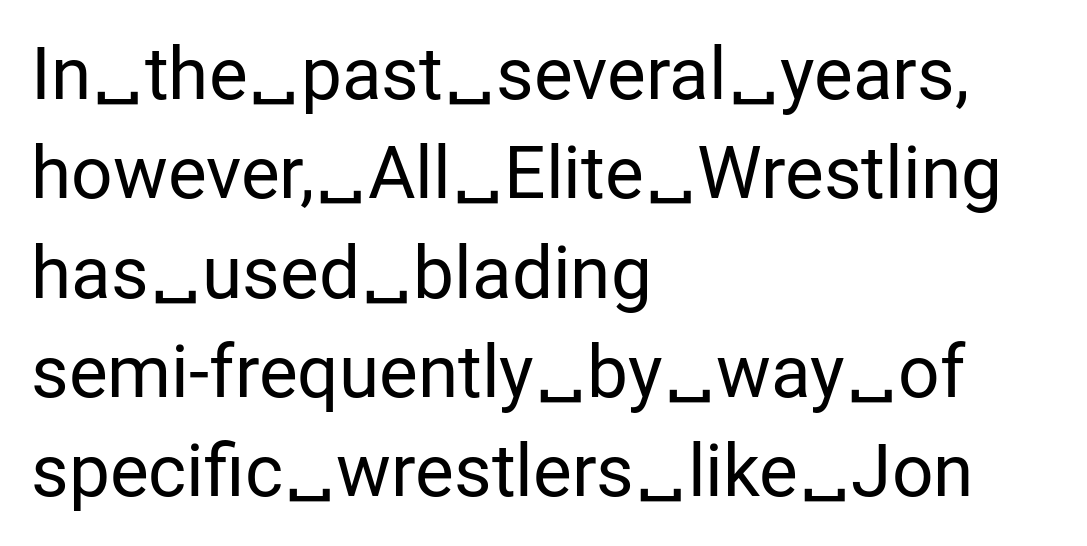
Q: Is the text bold? A: No.
Q: Is the text italic (slanted)? A: No, it is upright.
Q: Is the typeface a serif or a sans-serif typeface? A: Sans-serif.
Q: Is the text underlined? A: No.
Q: How is the paragraph aligned? A: Left-aligned.
Q: Is the spacing between letters normal or unusually wide? A: Normal.
Q: Is the spacing between lines tight, normal or loose? A: Normal.
Q: Width (condensed, normal, or wide)? A: Normal.
Q: Stroke contrast? A: Low.
Q: x-height? A: Medium.
Q: Monospaced? A: No.
